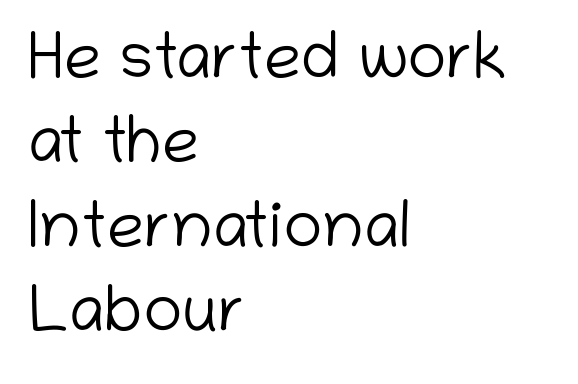
The passage shown is not bold in any degree. Does the copy run flush right? No — it runs flush left. Descender tails drop into unmarked territory. The passage shown has conventional tracking throughout.
